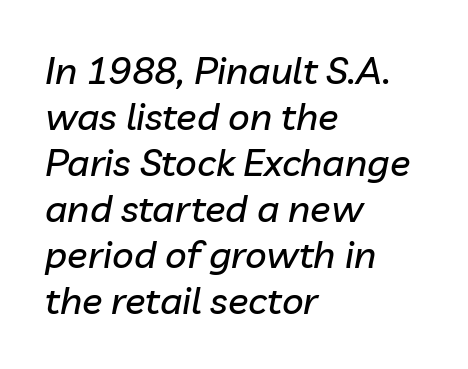
The image shows 38 px text type, italic (leaning right); set left-aligned, line spacing 1.21x, normal letter spacing, not underlined; low stroke contrast and a medium x-height.
